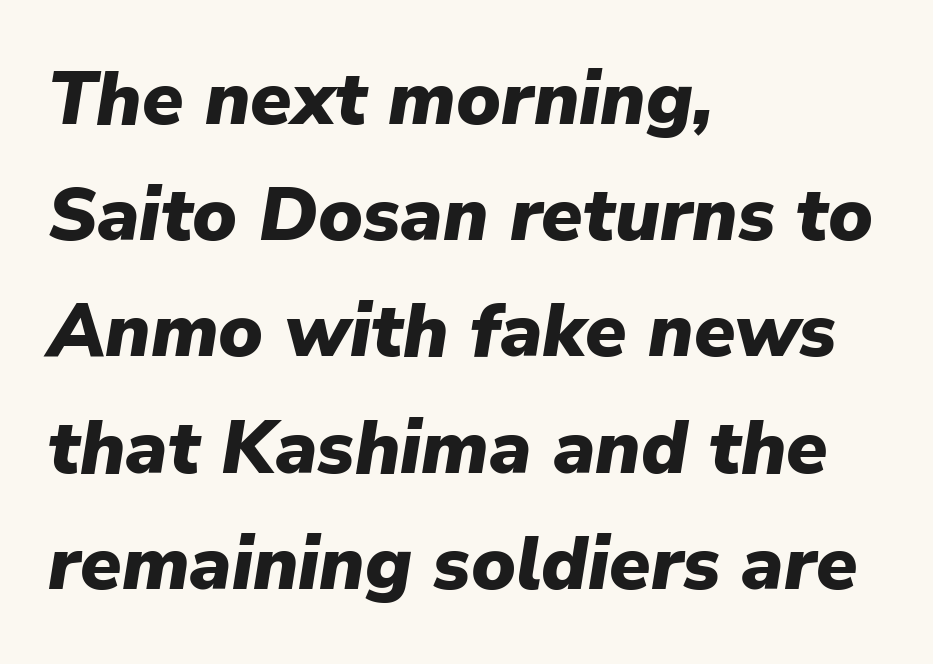
Q: Is the text bold? A: Yes.
Q: Is the text italic (slanted)? A: Yes, it leans right by about 9 degrees.
Q: Is the text underlined? A: No.
Q: How is the paragraph aligned? A: Left-aligned.
Q: Is the spacing between letters normal or unusually wide? A: Normal.
Q: Is the spacing between lines tight, normal or loose? A: Normal.
Q: Width (condensed, normal, or wide)? A: Normal.
Q: Stroke contrast? A: Low.
Q: x-height? A: Medium.
Q: Monospaced? A: No.
